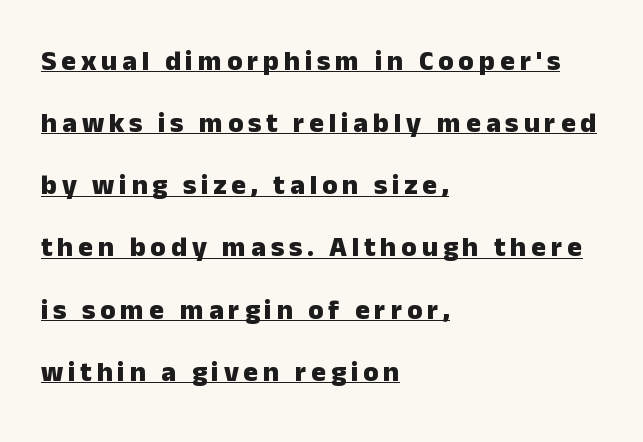
The image shows 28 px heavy sans-serif type, upright; set left-aligned, loose line spacing (2.22x), underlined; low stroke contrast and a medium x-height.
